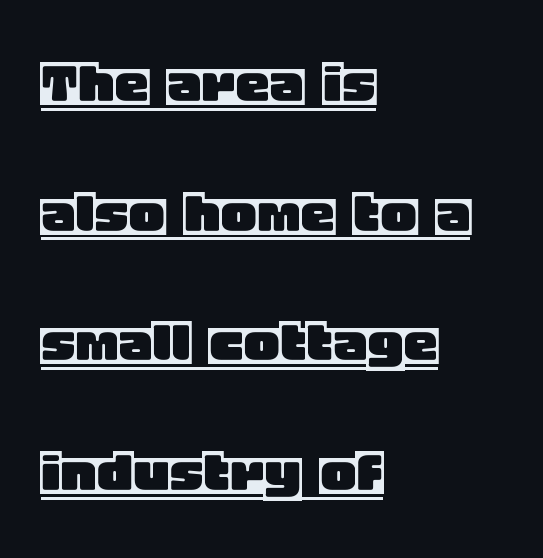
The image shows 69 px text type, upright; set left-aligned, line spacing 1.88x, normal letter spacing, underlined; a large x-height.
